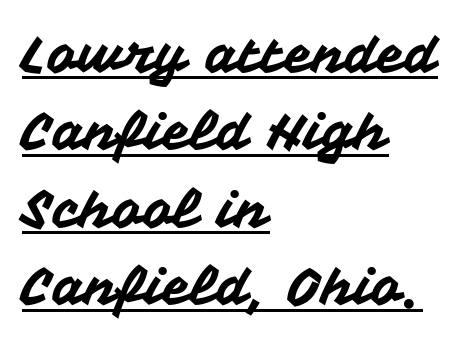
The image shows 52 px sans-serif type; set left-aligned, normal line spacing (1.49x), normal letter spacing, underlined; medium stroke contrast and a medium x-height.
